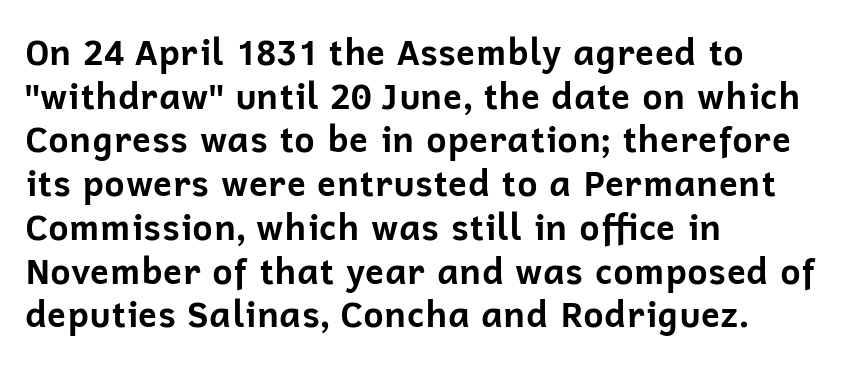
{"serif": "no", "italic": "no", "bold": "yes", "weight": "bold", "width": "normal", "stroke_contrast": "low", "x_height": "medium", "monospaced": "no", "underline": "no", "align": "left", "line_spacing": "normal", "line_spacing_ratio": 1.25, "letter_spacing": "normal", "letter_spacing_em": 0.0, "glyph_px": 35}
